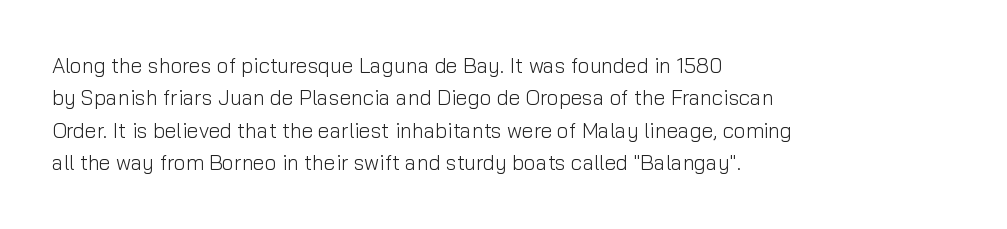
{"italic": "no", "bold": "no", "underline": "no", "align": "left", "line_spacing": "normal", "line_spacing_ratio": 1.54, "letter_spacing": "normal", "letter_spacing_em": 0.0, "glyph_px": 21}
